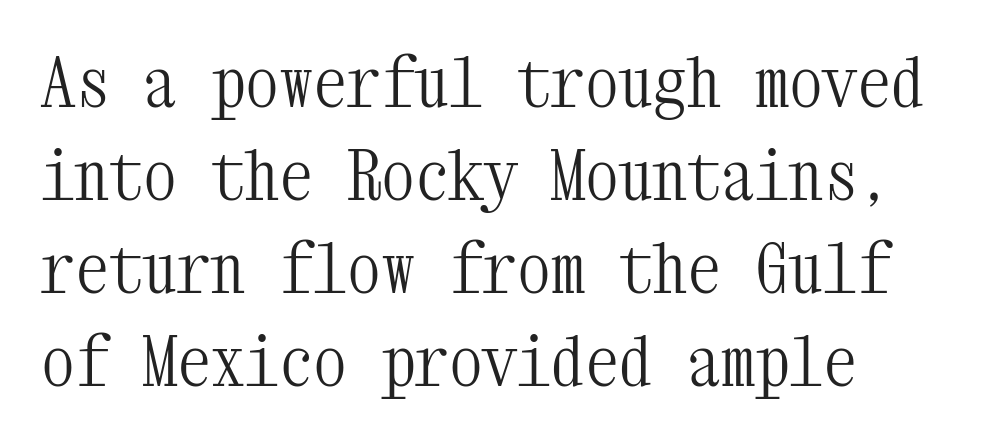
The block of text has a typical density, with ordinary space between rows. The cut favours lightness, reaching ordinary text weight at its darkest. Posture: upright roman. Serif or sans? Serif — the stroke terminals have little feet. Line starts are locked; line ends wander.
